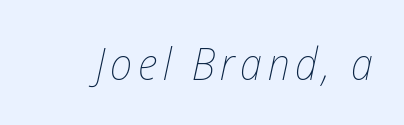
The image shows 45 px thin, condensed type, italic (leaning right); set not underlined; low stroke contrast and a medium x-height.
